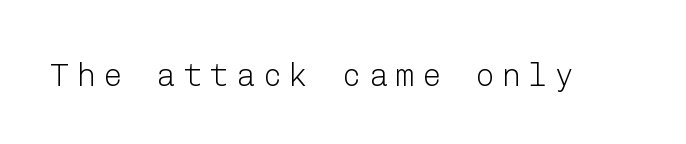
The image shows 32 px light sans-serif type, upright; set unusually wide letter spacing (+0.23 em), not underlined; low stroke contrast and a medium x-height.
